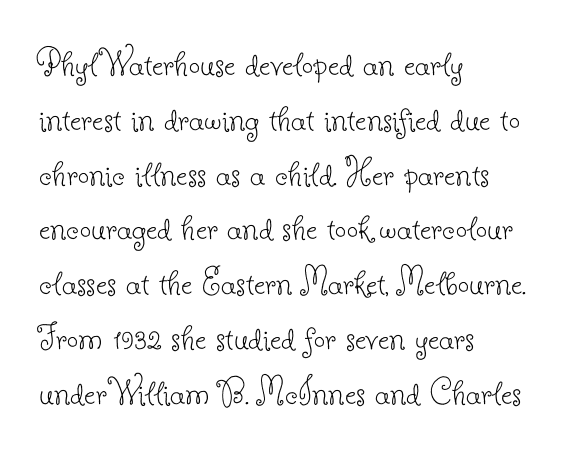
{"serif": "yes", "italic": "no", "bold": "no", "weight": "thin", "width": "normal", "stroke_contrast": "low", "x_height": "small", "monospaced": "no", "underline": "no", "align": "left", "line_spacing": "normal", "line_spacing_ratio": 1.37, "letter_spacing": "normal", "letter_spacing_em": 0.0, "glyph_px": 40}
